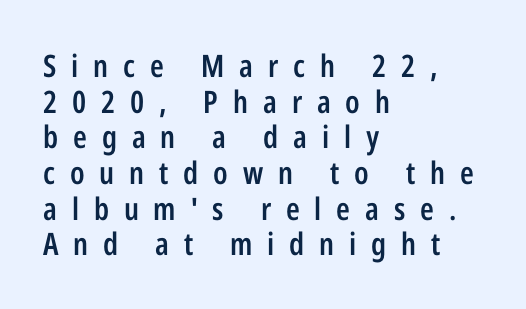
Q: Is the text bold? A: Semi-bold.
Q: Is the text italic (slanted)? A: No, it is upright.
Q: Is the typeface a serif or a sans-serif typeface? A: Sans-serif.
Q: Is the text underlined? A: No.
Q: How is the paragraph aligned? A: Left-aligned.
Q: Is the spacing between letters normal or unusually wide? A: Unusually wide.
Q: Is the spacing between lines tight, normal or loose? A: Tight.
Q: Width (condensed, normal, or wide)? A: Condensed.
Q: Stroke contrast? A: Low.
Q: x-height? A: Medium.
Q: Monospaced? A: No.
